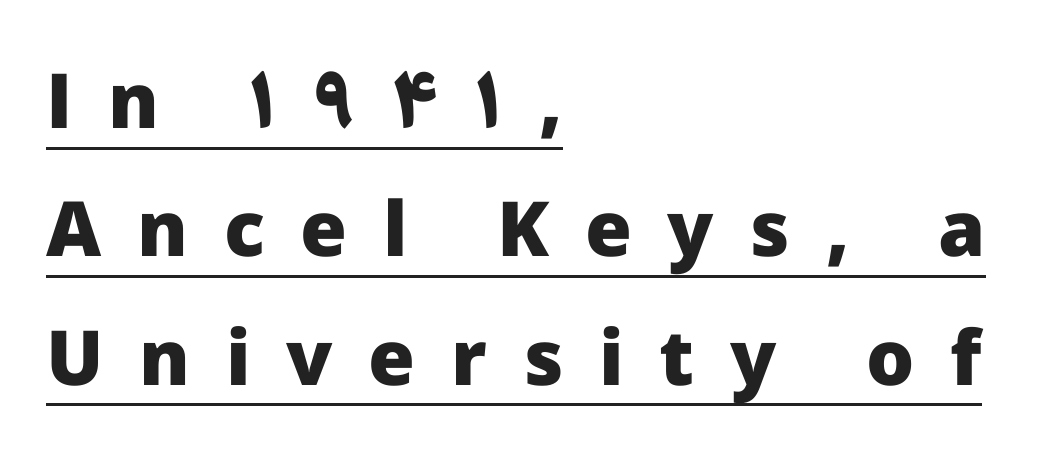
Q: Is the text bold? A: Yes.
Q: Is the text italic (slanted)? A: No, it is upright.
Q: Is the typeface a serif or a sans-serif typeface? A: Sans-serif.
Q: Is the text underlined? A: Yes.
Q: How is the paragraph aligned? A: Left-aligned.
Q: Is the spacing between letters normal or unusually wide? A: Unusually wide.
Q: Is the spacing between lines tight, normal or loose? A: Normal.
Q: Width (condensed, normal, or wide)? A: Normal.
Q: Stroke contrast? A: Low.
Q: x-height? A: Medium.
Q: Monospaced? A: No.
